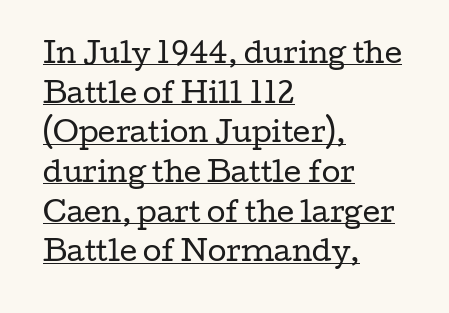
Q: Is the text bold? A: No.
Q: Is the text italic (slanted)? A: No, it is upright.
Q: Is the text underlined? A: Yes.
Q: How is the paragraph aligned? A: Left-aligned.
Q: Is the spacing between letters normal or unusually wide? A: Normal.
Q: Is the spacing between lines tight, normal or loose? A: Normal.
